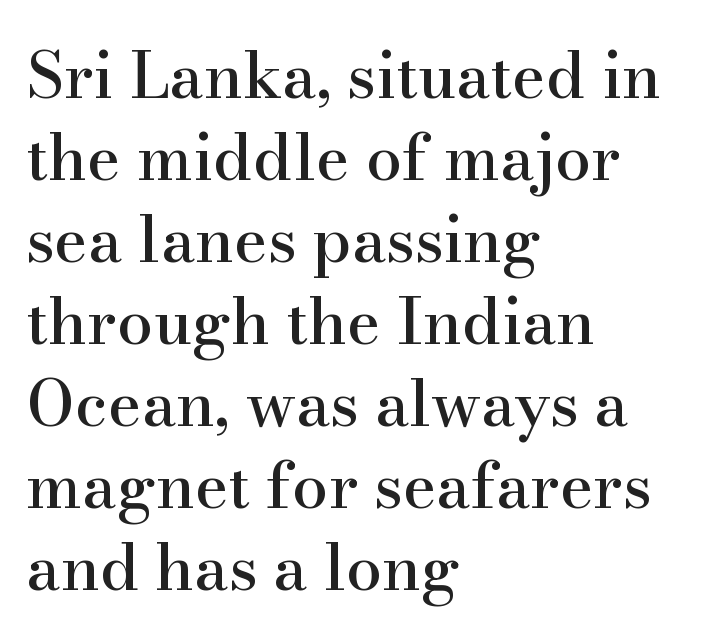
{"serif": "yes", "italic": "no", "width": "normal", "stroke_contrast": "high", "x_height": "small", "monospaced": "no", "underline": "no", "align": "left", "line_spacing": "normal", "line_spacing_ratio": 1.28, "letter_spacing": "normal", "letter_spacing_em": 0.0, "glyph_px": 64}
